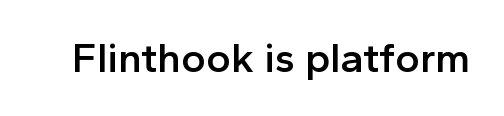
{"serif": "no", "italic": "no", "bold": "semi", "weight": "semibold", "width": "normal", "x_height": "medium", "monospaced": "no", "underline": "no", "letter_spacing": "normal", "letter_spacing_em": 0.0, "glyph_px": 42}
